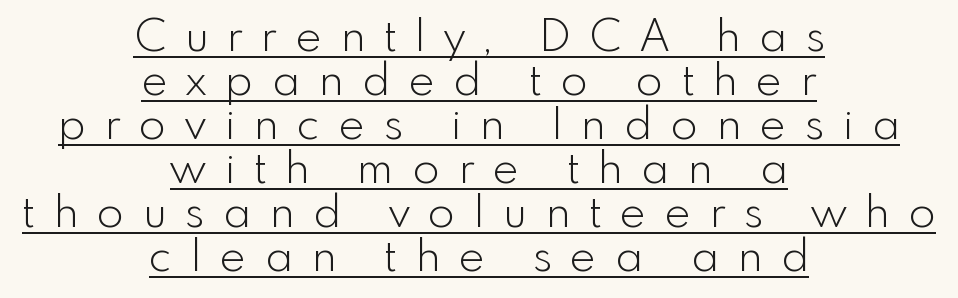
Q: Is the text bold? A: No.
Q: Is the text italic (slanted)? A: No, it is upright.
Q: Is the typeface a serif or a sans-serif typeface? A: Sans-serif.
Q: Is the text underlined? A: Yes.
Q: How is the paragraph aligned? A: Centered.
Q: Is the spacing between letters normal or unusually wide? A: Unusually wide.
Q: Is the spacing between lines tight, normal or loose? A: Tight.
Q: Width (condensed, normal, or wide)? A: Normal.
Q: x-height? A: Small.
Q: Monospaced? A: No.
